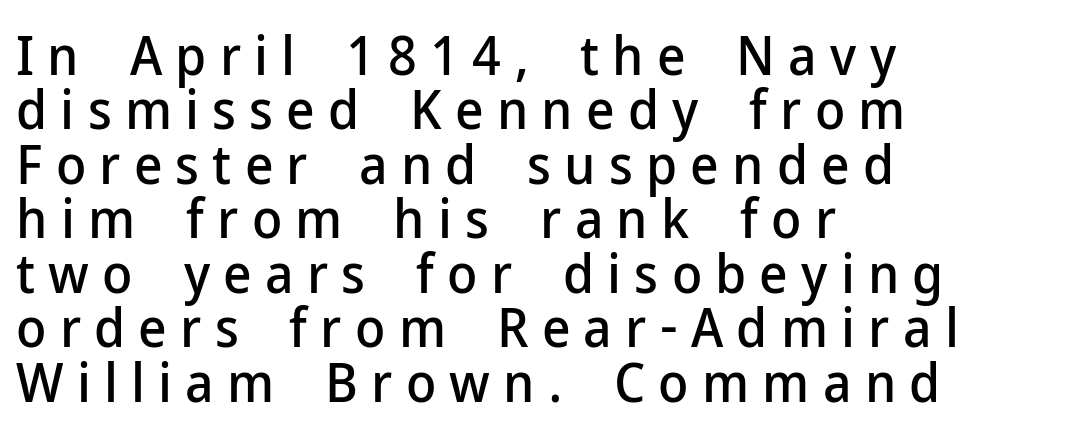
Q: Is the text italic (slanted)? A: No, it is upright.
Q: Is the typeface a serif or a sans-serif typeface? A: Sans-serif.
Q: Is the text underlined? A: No.
Q: How is the paragraph aligned? A: Left-aligned.
Q: Is the spacing between letters normal or unusually wide? A: Unusually wide.
Q: Is the spacing between lines tight, normal or loose? A: Tight.
Q: Width (condensed, normal, or wide)? A: Normal.
Q: Stroke contrast? A: Low.
Q: x-height? A: Medium.
Q: Monospaced? A: No.
